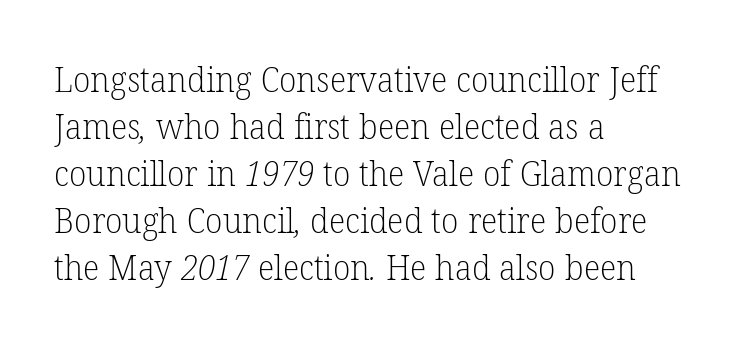
Inter-character spacing is left at the font's built-in metrics. No extra ink here — the face is not bold. In terms of leading, this rendering sits right in the middle. Beneath every word, the page is bare.
